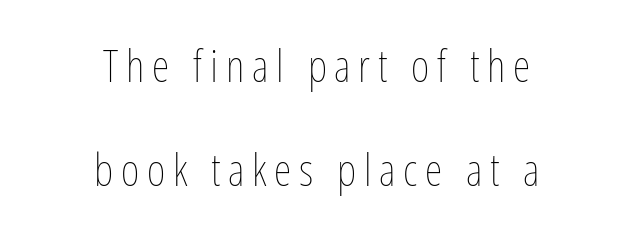
{"italic": "no", "bold": "no", "weight": "thin", "width": "condensed", "stroke_contrast": "low", "x_height": "medium", "monospaced": "no", "underline": "no", "align": "center", "line_spacing": "loose", "line_spacing_ratio": 2.31, "glyph_px": 45}
